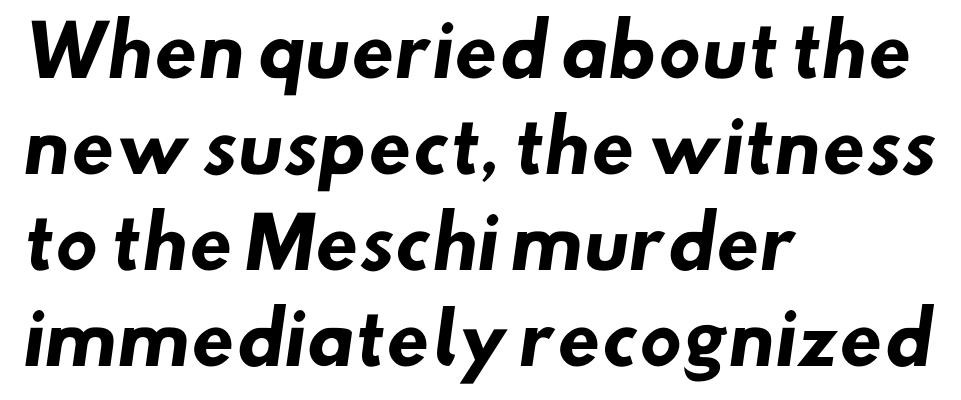
{"serif": "no", "bold": "yes", "weight": "heavy", "width": "normal", "stroke_contrast": "low", "x_height": "small", "monospaced": "no", "underline": "no", "align": "left", "line_spacing": "normal", "line_spacing_ratio": 1.37, "letter_spacing": "normal", "letter_spacing_em": 0.0, "glyph_px": 70}
